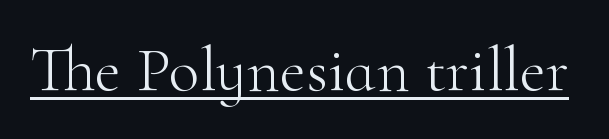
Q: Is the text bold? A: No.
Q: Is the text italic (slanted)? A: No, it is upright.
Q: Is the typeface a serif or a sans-serif typeface? A: Serif.
Q: Is the text underlined? A: Yes.
Q: Is the spacing between letters normal or unusually wide? A: Normal.
Q: Width (condensed, normal, or wide)? A: Normal.
Q: Stroke contrast? A: High.
Q: x-height? A: Small.
Q: Monospaced? A: No.
